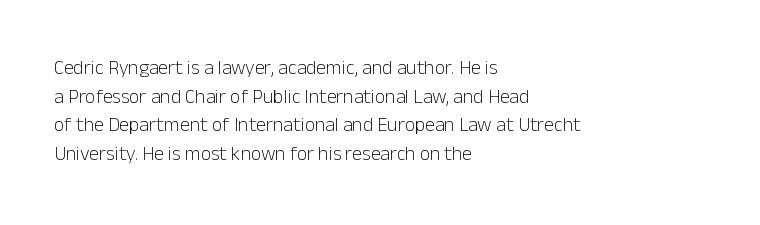
Q: Is the text bold? A: No.
Q: Is the text italic (slanted)? A: No, it is upright.
Q: Is the text underlined? A: No.
Q: How is the paragraph aligned? A: Left-aligned.
Q: Is the spacing between letters normal or unusually wide? A: Normal.
Q: Is the spacing between lines tight, normal or loose? A: Normal.
